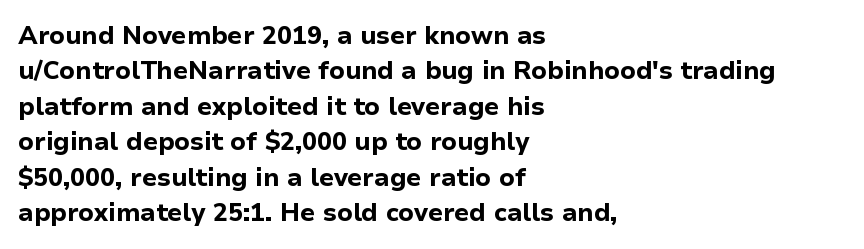
Q: Is the text bold? A: Yes.
Q: Is the text italic (slanted)? A: No, it is upright.
Q: Is the text underlined? A: No.
Q: How is the paragraph aligned? A: Left-aligned.
Q: Is the spacing between letters normal or unusually wide? A: Normal.
Q: Is the spacing between lines tight, normal or loose? A: Normal.
